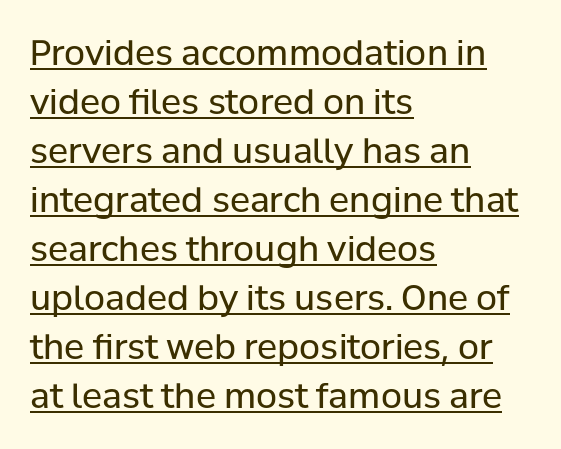
The rendered words wear a rule along their underside. Does the leading feel generous? No, just average. This rendering leaves character spacing at its baseline value. Here the designer chose a conventional face with non-uniform glyph widths.
